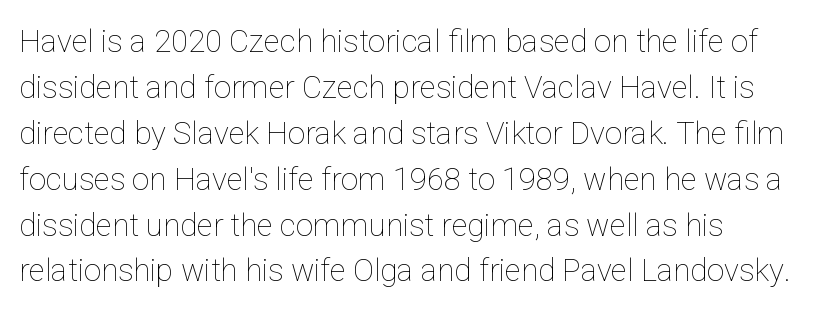
The lines sit at an ordinary, default distance from one another. The passage shown is typed in a proportional face where columns would drift. The type is set solid horizontally, with unmodified tracking. Notice how the passage keeps a crisp vertical edge on the left only. No chunkiness to these letters — they're not bold.
